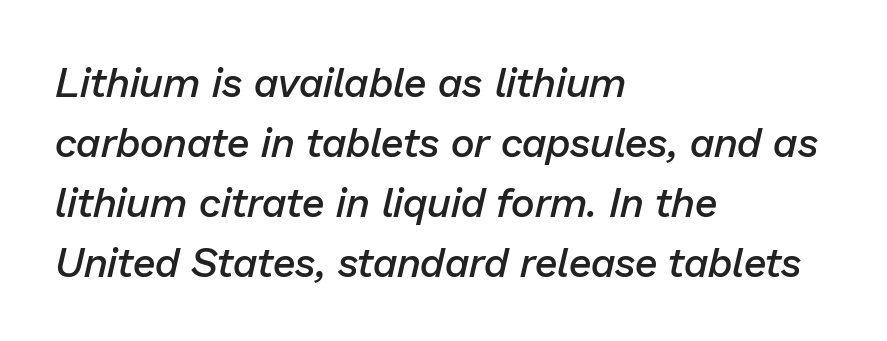
The image shows 41 px semibold type, italic (leaning right); set left-aligned, normal line spacing (1.46x), normal letter spacing, not underlined; low stroke contrast and a medium x-height.
